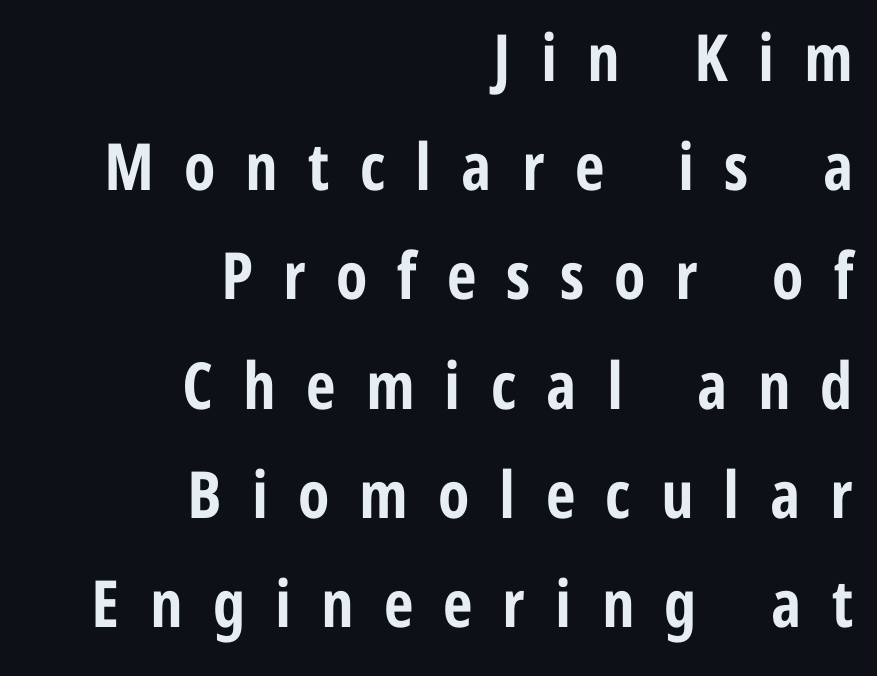
The image shows 65 px bold, condensed sans-serif type, upright; set right-aligned, normal line spacing (1.68x), unusually wide letter spacing (+0.46 em), not underlined; low stroke contrast and a medium x-height.
